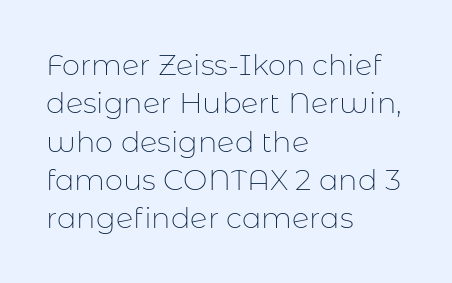
{"serif": "no", "italic": "no", "bold": "no", "weight": "thin", "width": "normal", "stroke_contrast": "low", "x_height": "medium", "monospaced": "no", "underline": "no", "align": "left", "line_spacing": "normal", "line_spacing_ratio": 1.32, "letter_spacing": "normal", "letter_spacing_em": 0.0, "glyph_px": 29}
